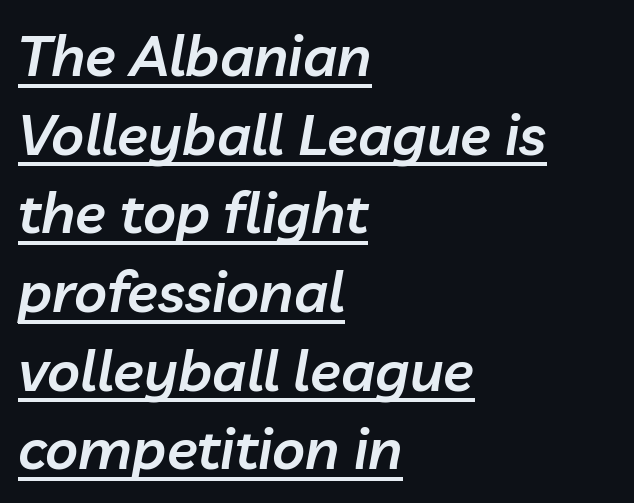
The image shows 57 px semibold type, italic (leaning right); set left-aligned, normal line spacing (1.38x), normal letter spacing, underlined; low stroke contrast and a medium x-height.
